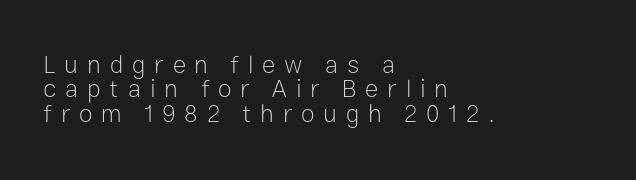
{"italic": "no", "bold": "no", "underline": "no", "align": "left", "line_spacing": "tight", "line_spacing_ratio": 0.98, "letter_spacing": "wide", "letter_spacing_em": 0.35, "glyph_px": 25}
